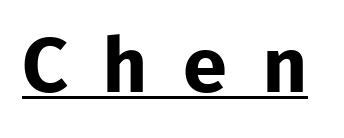
{"serif": "no", "italic": "no", "bold": "yes", "weight": "bold", "width": "normal", "stroke_contrast": "low", "x_height": "medium", "monospaced": "yes", "underline": "yes", "letter_spacing": "wide", "letter_spacing_em": 0.45, "glyph_px": 75}
